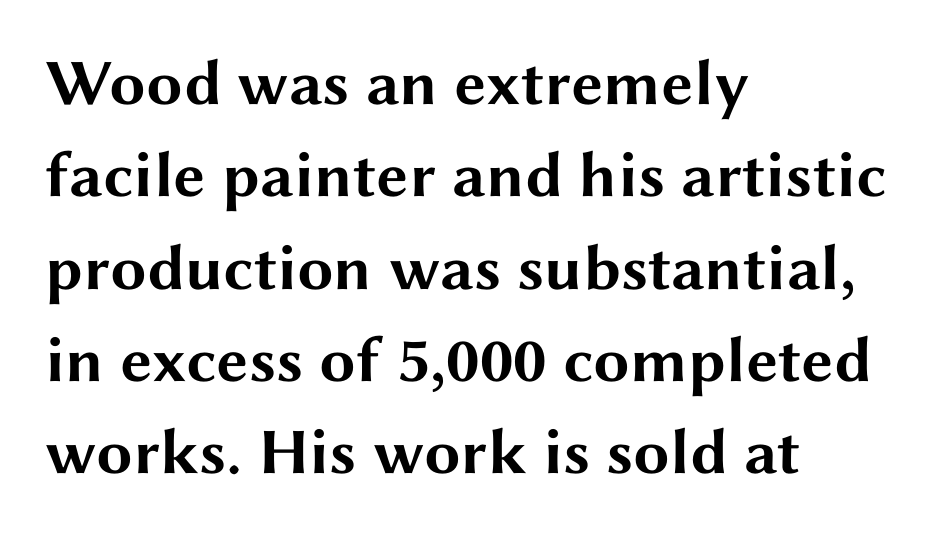
{"serif": "no", "italic": "no", "bold": "yes", "weight": "bold", "width": "wide", "stroke_contrast": "medium", "x_height": "medium", "monospaced": "no", "underline": "no", "align": "left", "line_spacing": "normal", "line_spacing_ratio": 1.42, "letter_spacing": "normal", "letter_spacing_em": 0.0, "glyph_px": 65}
